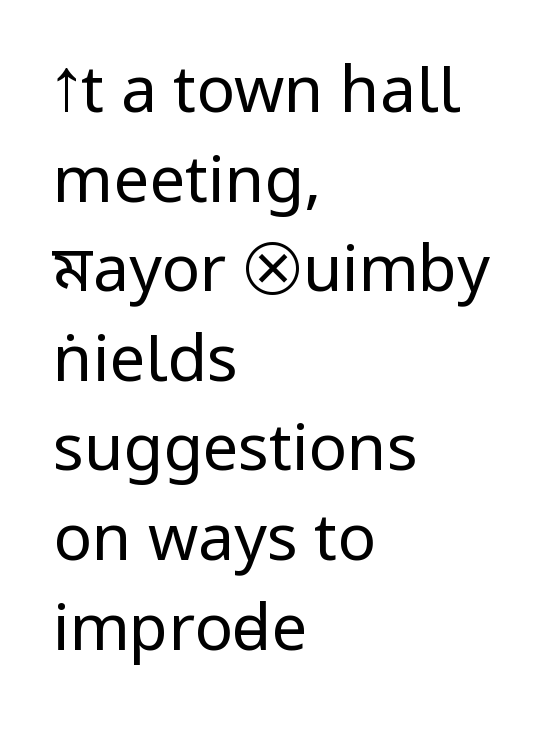
Q: Is the text bold? A: No.
Q: Is the text italic (slanted)? A: No, it is upright.
Q: Is the typeface a serif or a sans-serif typeface? A: Sans-serif.
Q: Is the text underlined? A: No.
Q: How is the paragraph aligned? A: Left-aligned.
Q: Is the spacing between letters normal or unusually wide? A: Normal.
Q: Is the spacing between lines tight, normal or loose? A: Normal.
Q: Width (condensed, normal, or wide)? A: Condensed.
Q: Stroke contrast? A: Low.
